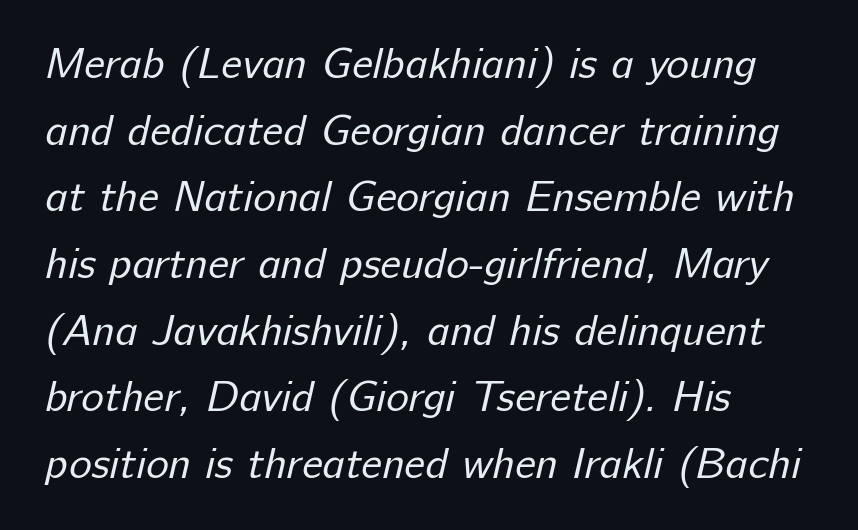
The image shows 43 px regular-weight sans-serif type; set left-aligned, normal line spacing (1.55x), normal letter spacing, not underlined; low stroke contrast and a medium x-height.
